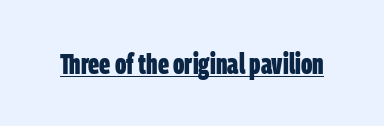
The image shows 29 px bold, condensed sans-serif type; set normal letter spacing, underlined; low stroke contrast and a large x-height.
